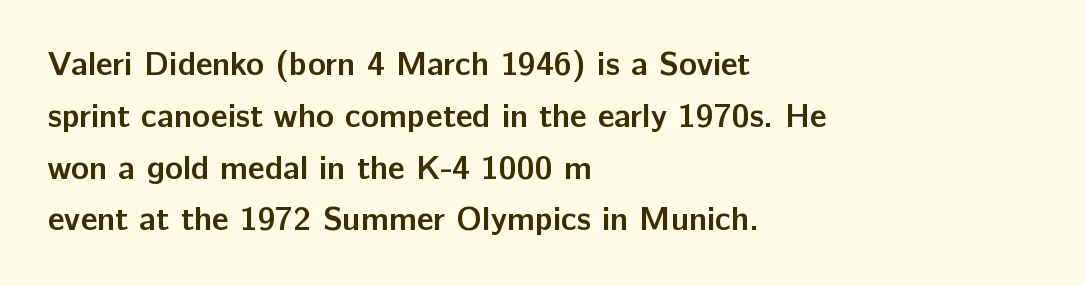
Q: Is the text bold? A: Yes.
Q: Is the text italic (slanted)? A: No, it is upright.
Q: Is the typeface a serif or a sans-serif typeface? A: Sans-serif.
Q: Is the text underlined? A: No.
Q: How is the paragraph aligned? A: Left-aligned.
Q: Is the spacing between letters normal or unusually wide? A: Normal.
Q: Is the spacing between lines tight, normal or loose? A: Normal.
Q: Width (condensed, normal, or wide)? A: Normal.
Q: Stroke contrast? A: Low.
Q: x-height? A: Medium.
Q: Monospaced? A: No.
